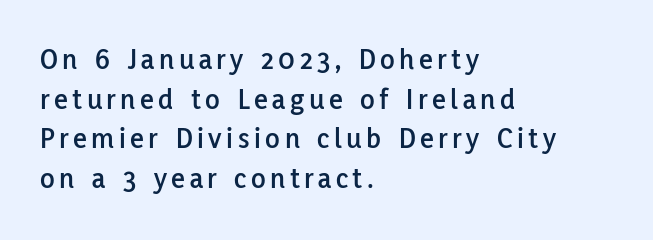
Does the leading feel generous? No, just average. Anything drawn beneath the words? Only blank space. A typesetter would call this proportional, since set widths differ per character. Teacher's note: observe the even left margin — that is flush-left alignment.
